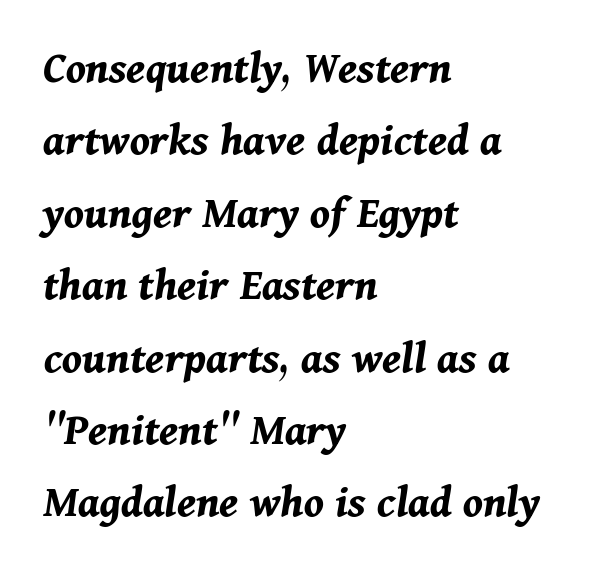
Clear beneath every line of the passage. A typesetter would call this proportional, since set widths differ per character. Set as a true bold cut, around the 700 mark. This sample keeps an unexceptional amount of space between lines.
